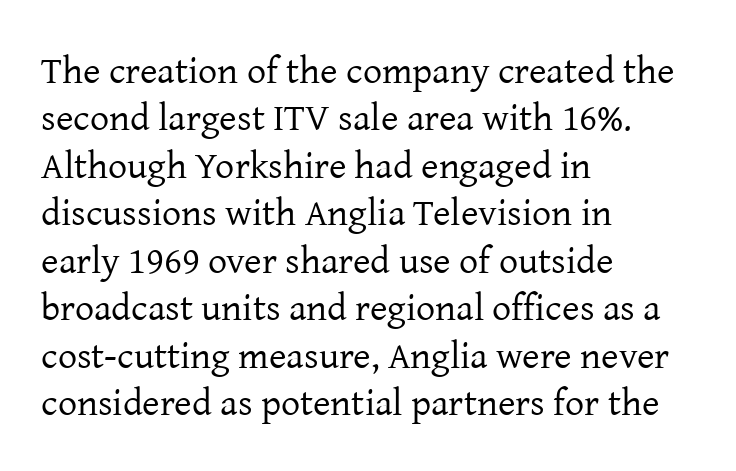
{"serif": "yes", "italic": "no", "bold": "no", "weight": "regular", "width": "normal", "stroke_contrast": "low", "x_height": "medium", "monospaced": "no", "underline": "no", "align": "left", "line_spacing": "normal", "line_spacing_ratio": 1.25, "letter_spacing": "normal", "letter_spacing_em": 0.0, "glyph_px": 38}
